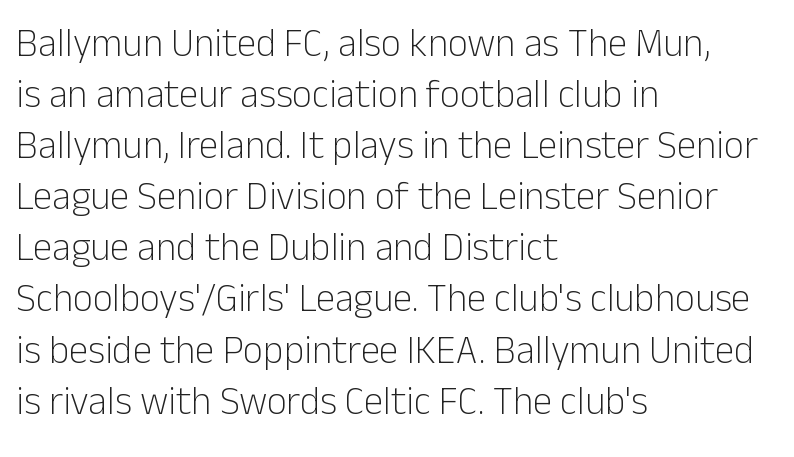
Q: Is the text bold? A: No.
Q: Is the text italic (slanted)? A: No, it is upright.
Q: Is the typeface a serif or a sans-serif typeface? A: Sans-serif.
Q: Is the text underlined? A: No.
Q: How is the paragraph aligned? A: Left-aligned.
Q: Is the spacing between letters normal or unusually wide? A: Normal.
Q: Is the spacing between lines tight, normal or loose? A: Normal.
Q: Width (condensed, normal, or wide)? A: Normal.
Q: Stroke contrast? A: Low.
Q: x-height? A: Medium.
Q: Monospaced? A: No.
